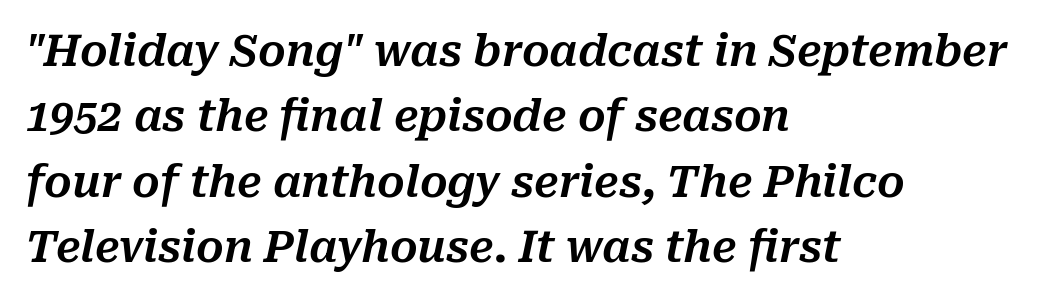
{"italic": "yes", "lean": "right", "slant_degrees": 10, "width": "normal", "stroke_contrast": "medium", "x_height": "medium", "monospaced": "no", "underline": "no", "align": "left", "line_spacing": "normal", "line_spacing_ratio": 1.52, "letter_spacing": "normal", "letter_spacing_em": 0.0, "glyph_px": 43}
